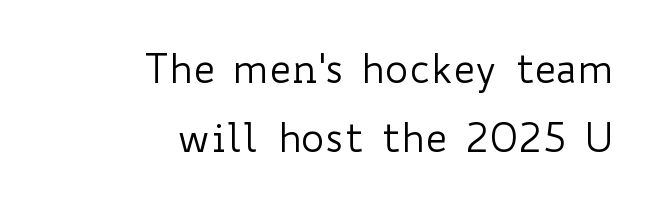
The words here are not underlined. Caption: multi-line text, flush right, ragged left. The letterforms sit at book weight or below. Vertical strokes here are truly vertical. Between one letter and the next there's only the usual sliver of space. This sample has the flowing, uneven cadence of proportional lettering.
